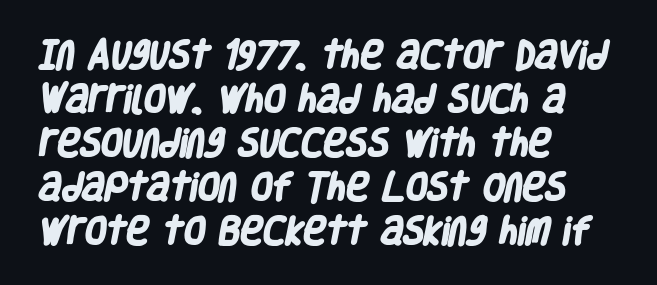
{"serif": "no", "bold": "yes", "weight": "heavy", "width": "condensed", "stroke_contrast": "low", "x_height": "large", "monospaced": "no", "underline": "no", "align": "left", "line_spacing": "normal", "line_spacing_ratio": 1.42, "letter_spacing": "normal", "letter_spacing_em": 0.0, "glyph_px": 31}
